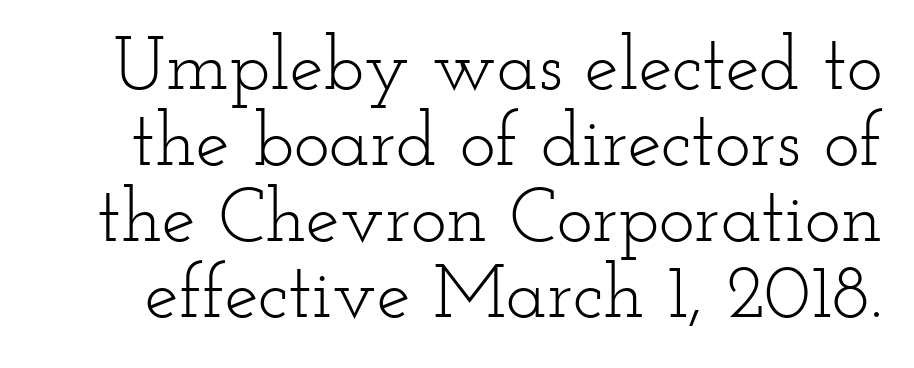
The strip under each line holds only bare page. If you drew a line through each stem, it would be perfectly vertical. Do the characters align in a grid? No, the font is proportional. Compared with typical paragraphs, the rows here are closer together. Compared with a typical body face, this is equally light or lighter still. I'd call this a serif setting — the letters wear small feet.
